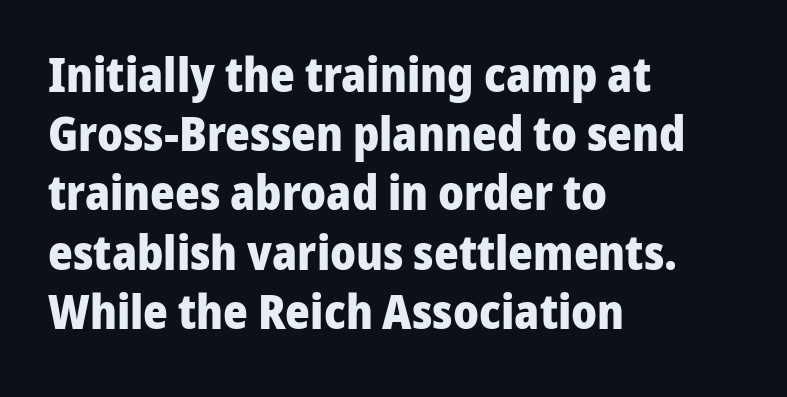
The image shows 47 px heavy sans-serif type, upright; set left-aligned, normal line spacing (1.26x), normal letter spacing, not underlined; low stroke contrast and a medium x-height.
